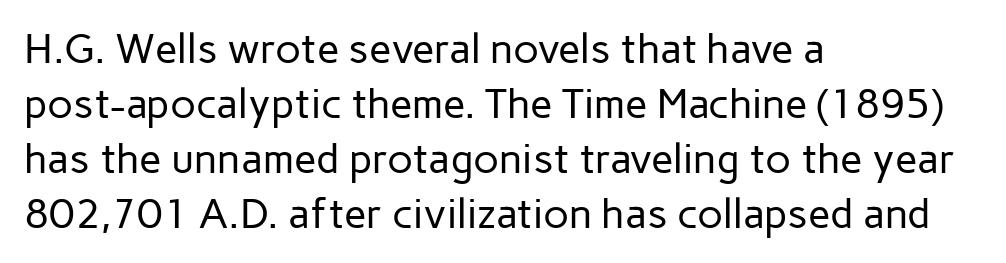
The image shows 41 px regular-weight sans-serif type, upright; set left-aligned, normal line spacing (1.34x), normal letter spacing, not underlined; low stroke contrast and a medium x-height.
